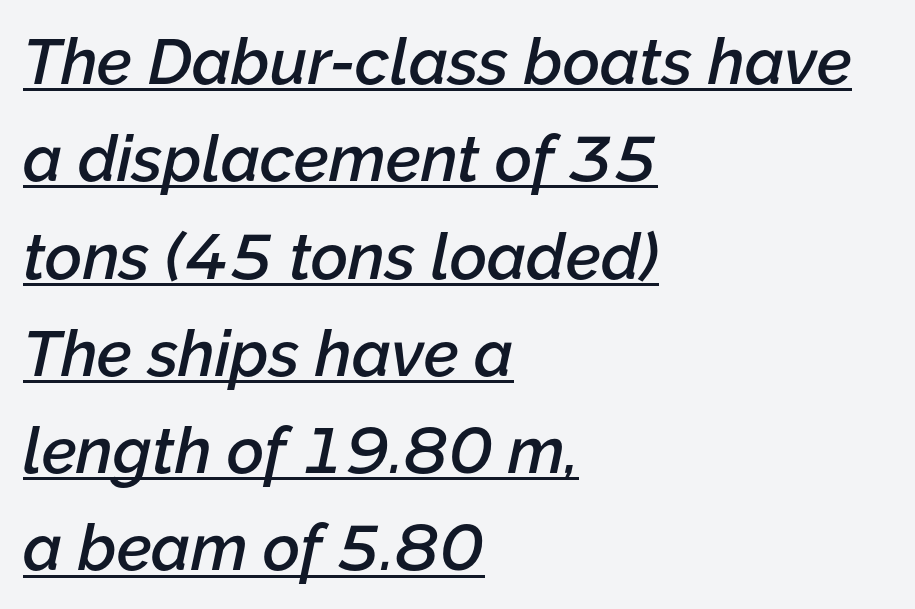
Q: Is the text bold? A: Semi-bold.
Q: Is the text italic (slanted)? A: Yes, it leans right by about 12 degrees.
Q: Is the text underlined? A: Yes.
Q: How is the paragraph aligned? A: Left-aligned.
Q: Is the spacing between letters normal or unusually wide? A: Normal.
Q: Is the spacing between lines tight, normal or loose? A: Normal.
Q: Width (condensed, normal, or wide)? A: Normal.
Q: Stroke contrast? A: Low.
Q: x-height? A: Medium.
Q: Monospaced? A: No.
